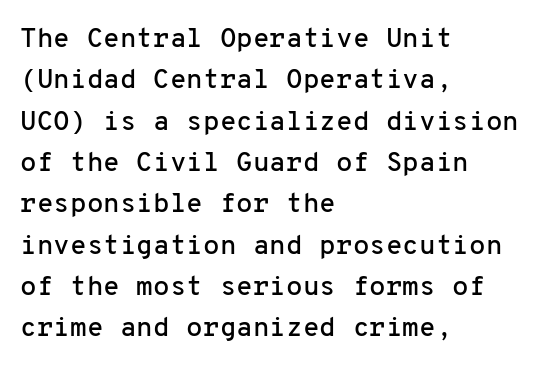
Successive baselines arrive at the customary interval. Short and long lines alike share a common starting point at left. Italic: no, the glyphs are upright roman. Short note: letters normally spaced. Quick note: underline off.
